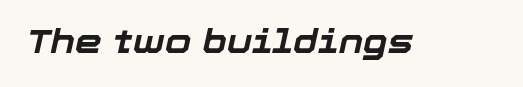
The image shows 34 px bold type, italic (leaning right); set normal letter spacing, not underlined; low stroke contrast and a medium x-height.
